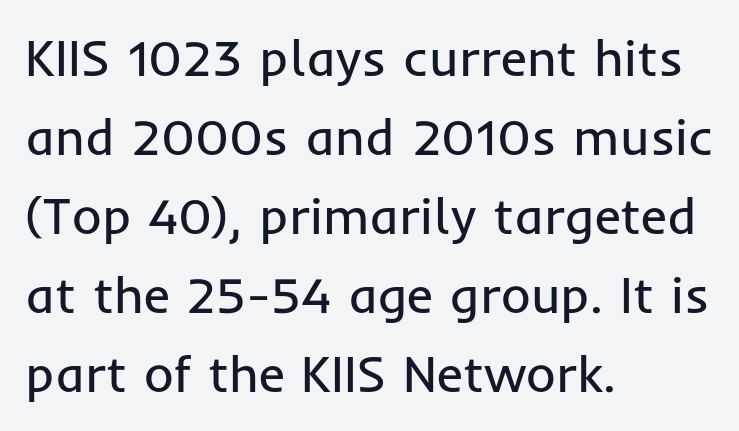
{"serif": "no", "italic": "no", "bold": "no", "weight": "regular", "width": "normal", "stroke_contrast": "low", "x_height": "medium", "monospaced": "no", "underline": "no", "align": "left", "line_spacing": "normal", "line_spacing_ratio": 1.55, "letter_spacing": "normal", "letter_spacing_em": 0.0, "glyph_px": 51}
